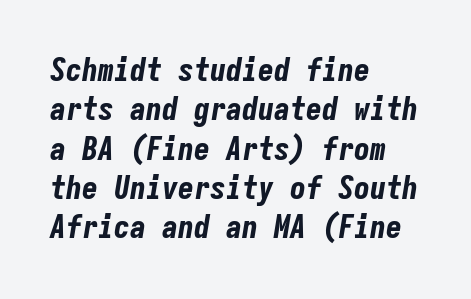
The font's italic variant was chosen for this text. Monospaced: the letters line up in strict vertical columns. Alignment: flush left. The area under the type is left untouched. Emphasis by weight is at full strength: bold.
